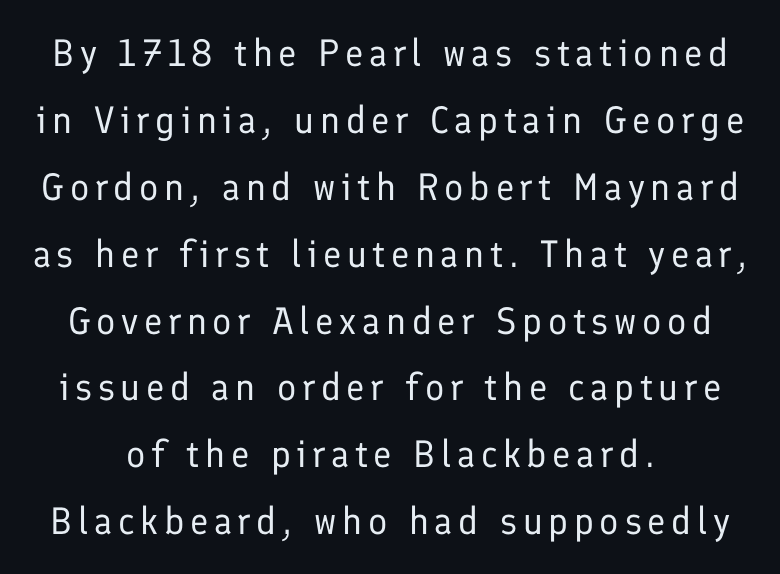
The image shows 38 px regular-weight sans-serif type, upright; set line spacing 1.76x, not underlined; low stroke contrast and a medium x-height.
